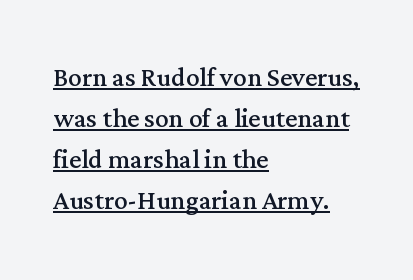
Q: Is the text bold? A: No.
Q: Is the text italic (slanted)? A: No, it is upright.
Q: Is the typeface a serif or a sans-serif typeface? A: Serif.
Q: Is the text underlined? A: Yes.
Q: How is the paragraph aligned? A: Left-aligned.
Q: Is the spacing between letters normal or unusually wide? A: Normal.
Q: Width (condensed, normal, or wide)? A: Normal.
Q: Stroke contrast? A: Medium.
Q: x-height? A: Medium.
Q: Monospaced? A: No.
